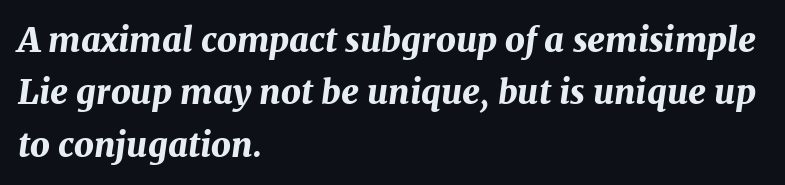
{"italic": "yes", "lean": "right", "slant_degrees": 7, "bold": "yes", "weight": "bold", "width": "normal", "stroke_contrast": "medium", "x_height": "medium", "monospaced": "no", "underline": "no", "align": "left", "line_spacing": "normal", "line_spacing_ratio": 1.54, "letter_spacing": "normal", "letter_spacing_em": 0.0, "glyph_px": 34}
